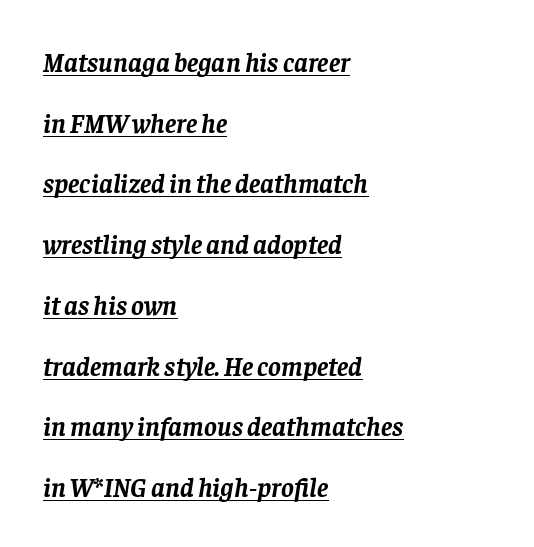
The image shows 27 px bold type, italic (leaning right); set left-aligned, loose line spacing (2.25x), normal letter spacing, underlined.
